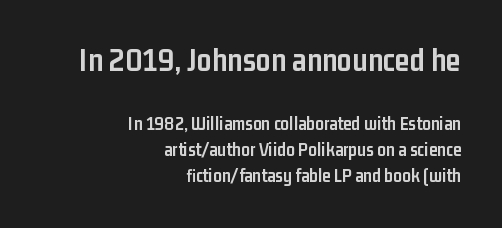
{"serif": "no", "italic": "no", "bold": "yes", "weight": "semibold", "width": "condensed", "stroke_contrast": "low", "x_height": "medium", "monospaced": "no", "underline": "no", "align": "right", "line_spacing": "normal", "line_spacing_ratio": 1.38, "letter_spacing": "normal", "letter_spacing_em": 0.0, "larger_block": "first", "size_ratio": 1.74, "glyph_px": 33}
